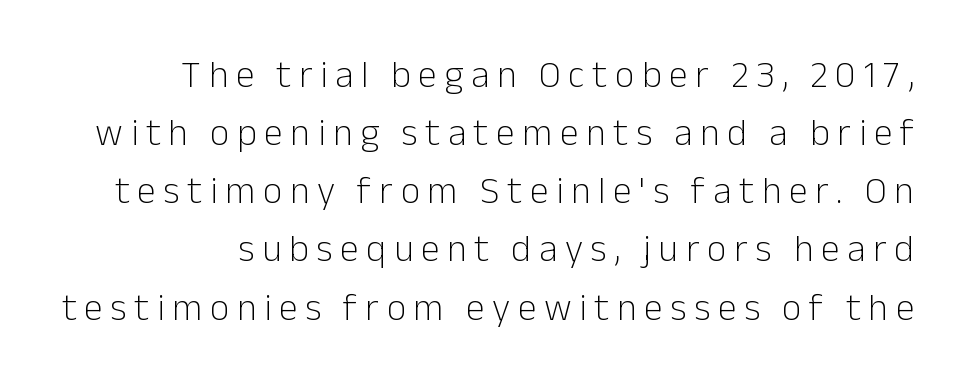
Q: Is the text bold? A: No.
Q: Is the text italic (slanted)? A: No, it is upright.
Q: Is the typeface a serif or a sans-serif typeface? A: Sans-serif.
Q: Is the text underlined? A: No.
Q: How is the paragraph aligned? A: Right-aligned.
Q: Is the spacing between letters normal or unusually wide? A: Unusually wide.
Q: Is the spacing between lines tight, normal or loose? A: Normal.
Q: Width (condensed, normal, or wide)? A: Normal.
Q: Stroke contrast? A: Low.
Q: x-height? A: Medium.
Q: Monospaced? A: No.
